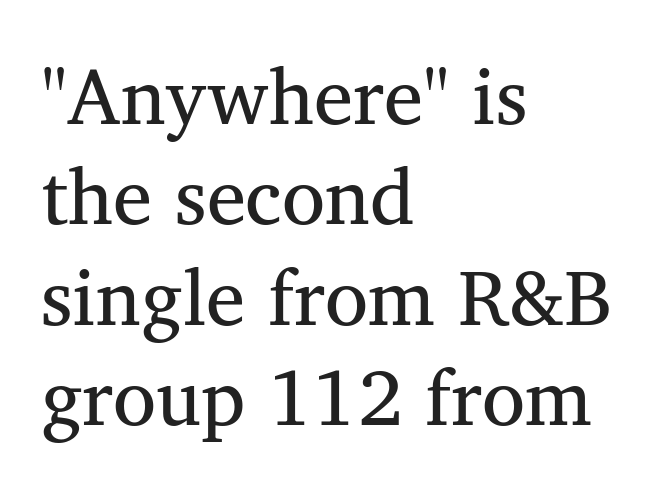
{"serif": "yes", "italic": "no", "bold": "no", "weight": "regular", "width": "normal", "stroke_contrast": "medium", "x_height": "medium", "monospaced": "no", "underline": "no", "align": "left", "line_spacing": "normal", "line_spacing_ratio": 1.27, "letter_spacing": "normal", "letter_spacing_em": 0.0, "glyph_px": 79}
